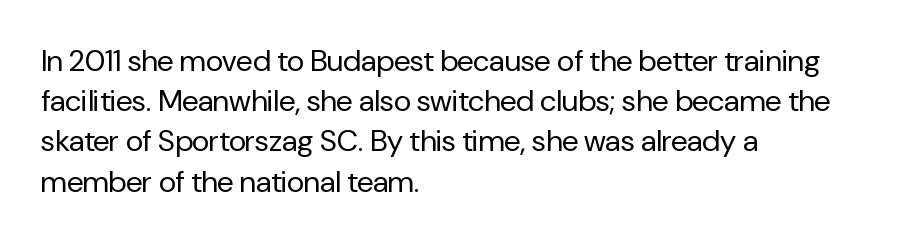
{"serif": "no", "italic": "no", "bold": "no", "weight": "regular", "width": "normal", "stroke_contrast": "low", "x_height": "medium", "monospaced": "no", "underline": "no", "align": "left", "line_spacing": "normal", "line_spacing_ratio": 1.34, "letter_spacing": "normal", "letter_spacing_em": 0.0, "glyph_px": 30}
